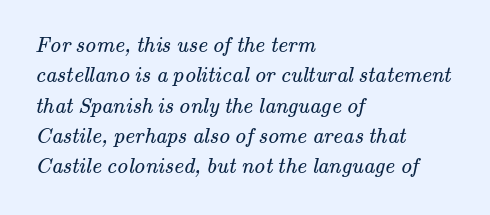
{"bold": "no", "underline": "no", "align": "left", "line_spacing": "normal", "line_spacing_ratio": 1.38, "letter_spacing": "normal", "letter_spacing_em": 0.0, "glyph_px": 22}
